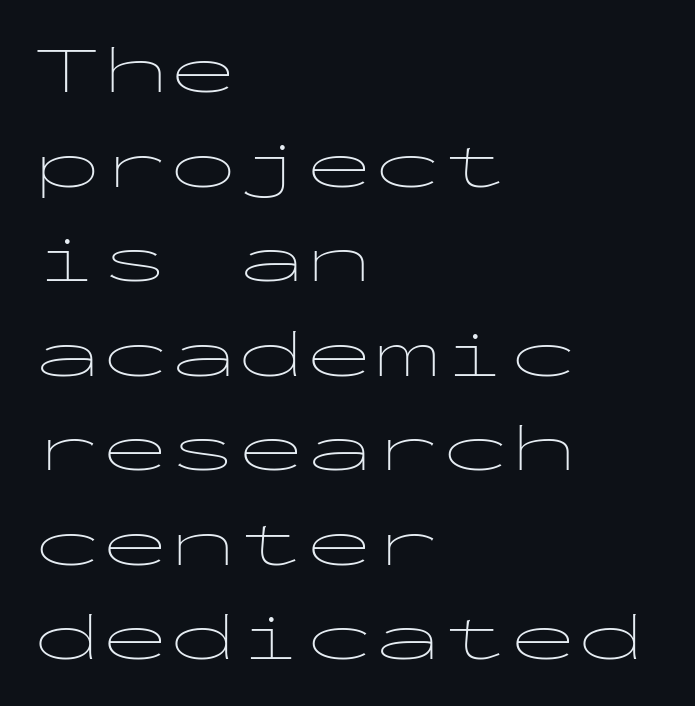
{"serif": "no", "italic": "no", "bold": "no", "weight": "thin", "width": "wide", "stroke_contrast": "low", "x_height": "medium", "monospaced": "yes", "underline": "no", "align": "left", "line_spacing": "normal", "line_spacing_ratio": 1.39, "letter_spacing": "normal", "letter_spacing_em": 0.0, "glyph_px": 68}
